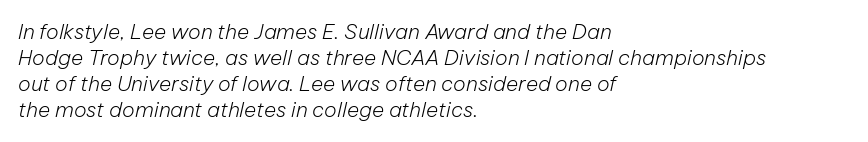
The image shows 21 px text type, italic (leaning right); set left-aligned, line spacing 1.24x, normal letter spacing, not underlined.
